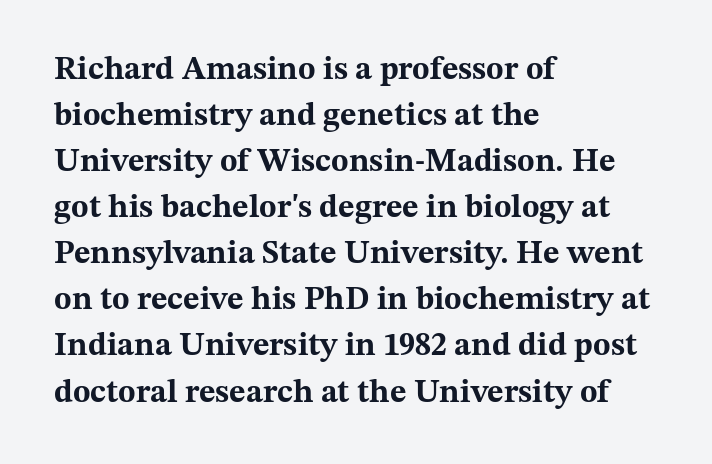
Q: Is the text bold? A: Yes.
Q: Is the text italic (slanted)? A: No, it is upright.
Q: Is the typeface a serif or a sans-serif typeface? A: Serif.
Q: Is the text underlined? A: No.
Q: How is the paragraph aligned? A: Left-aligned.
Q: Is the spacing between letters normal or unusually wide? A: Normal.
Q: Is the spacing between lines tight, normal or loose? A: Normal.
Q: Width (condensed, normal, or wide)? A: Wide.
Q: Stroke contrast? A: Medium.
Q: x-height? A: Medium.
Q: Monospaced? A: No.
